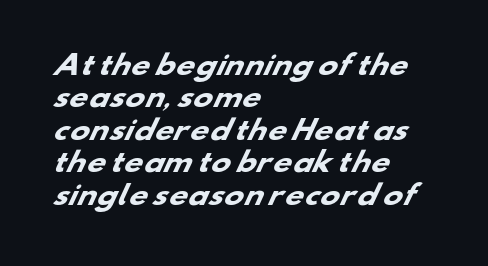
{"bold": "yes", "underline": "no", "align": "left", "line_spacing": "normal", "line_spacing_ratio": 1.25, "letter_spacing": "normal", "letter_spacing_em": 0.0, "glyph_px": 26}
